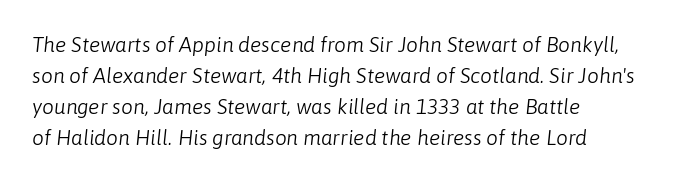
{"italic": "yes", "lean": "right", "slant_degrees": 6, "bold": "no", "underline": "no", "align": "left", "line_spacing": "normal", "line_spacing_ratio": 1.48, "letter_spacing": "normal", "letter_spacing_em": 0.0, "glyph_px": 21}
